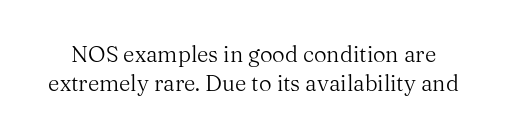
The image shows 22 px text type, upright; set normal line spacing (1.34x), normal letter spacing, not underlined.
